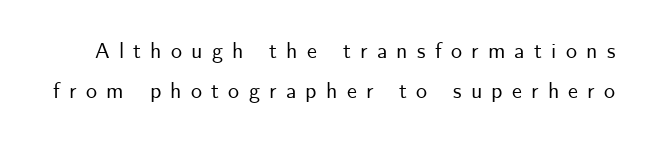
Q: Is the text italic (slanted)? A: No, it is upright.
Q: Is the text underlined? A: No.
Q: Is the spacing between letters normal or unusually wide? A: Unusually wide.
